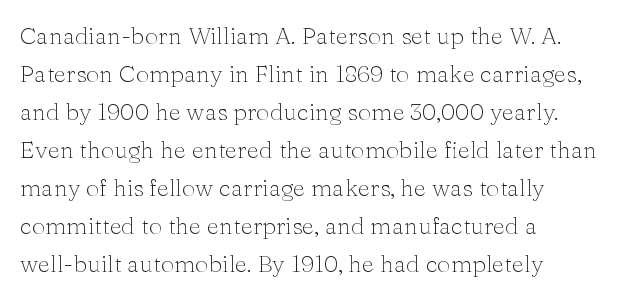
Q: Is the text bold? A: No.
Q: Is the text italic (slanted)? A: No, it is upright.
Q: Is the text underlined? A: No.
Q: How is the paragraph aligned? A: Left-aligned.
Q: Is the spacing between letters normal or unusually wide? A: Normal.
Q: Is the spacing between lines tight, normal or loose? A: Normal.
